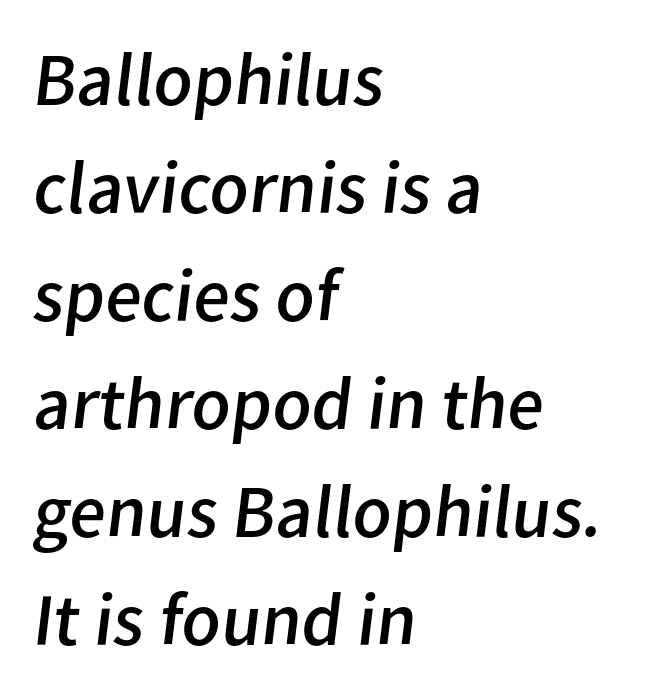
The image shows 75 px regular-weight sans-serif type; set left-aligned, normal line spacing (1.44x), normal letter spacing, not underlined; low stroke contrast and a medium x-height.
